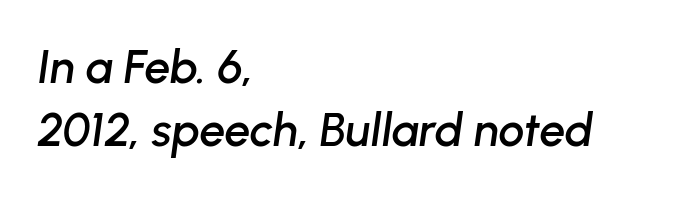
The image shows 46 px text type, italic (leaning right); set left-aligned, normal line spacing (1.36x), normal letter spacing, not underlined; low stroke contrast and a medium x-height.
